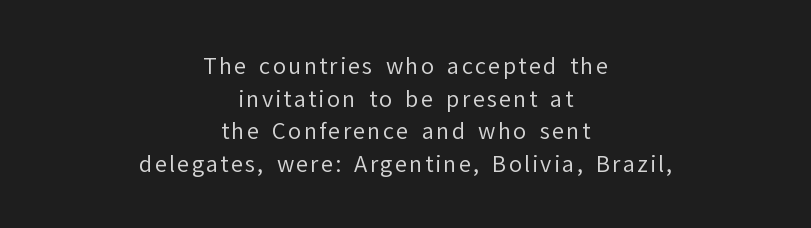
Letters rest on an invisible, unmarked baseline. Each stroke keeps to a modest, everyday thickness or less. This is roman type, the default non-slanted kind. How would I describe the line gaps? Plain and ordinary.
